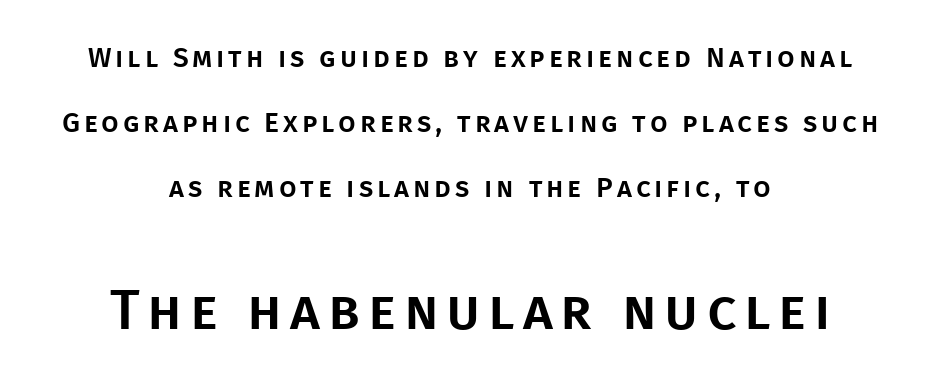
The lettering stays uniformly vertical, giving the passage a roman look. You get the small type first, then a jump to larger type. These lines are centered, leaving both edges ragged. A sans-serif font was chosen for this passage.
